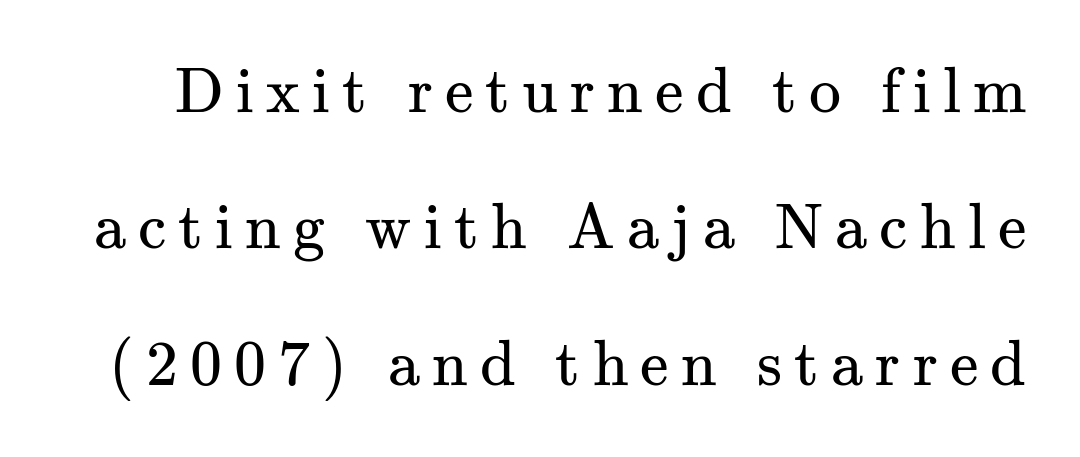
Q: Is the text bold? A: No.
Q: Is the text italic (slanted)? A: No, it is upright.
Q: Is the typeface a serif or a sans-serif typeface? A: Serif.
Q: Is the text underlined? A: No.
Q: Is the spacing between lines tight, normal or loose? A: Loose.
Q: Width (condensed, normal, or wide)? A: Normal.
Q: Stroke contrast? A: Medium.
Q: x-height? A: Small.
Q: Monospaced? A: No.
